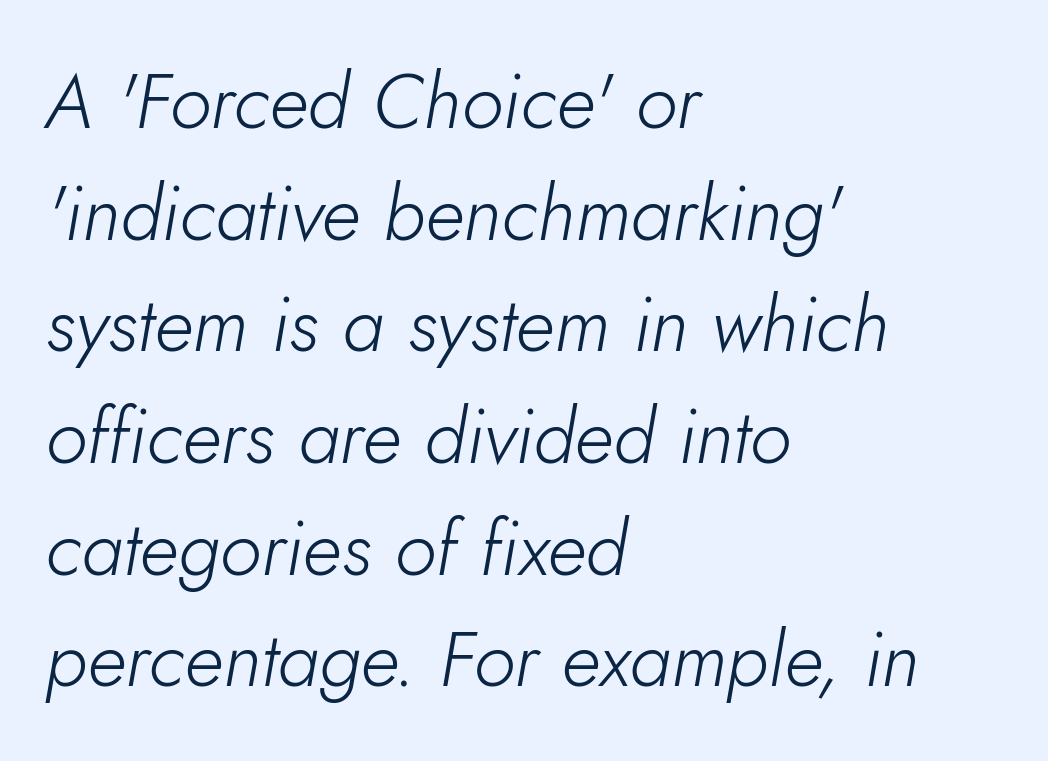
The image shows 77 px light type, italic (leaning right); set left-aligned, normal line spacing (1.45x), normal letter spacing, not underlined; low stroke contrast and a small x-height.
